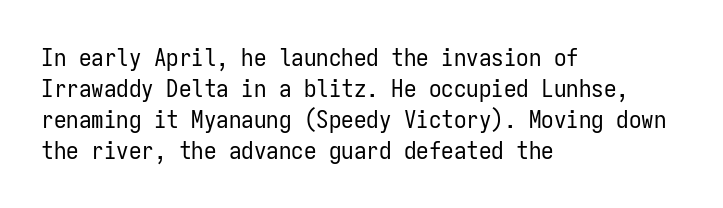
{"italic": "no", "bold": "no", "underline": "no", "align": "left", "line_spacing_ratio": 1.24, "letter_spacing": "normal", "letter_spacing_em": 0.0, "glyph_px": 25}
